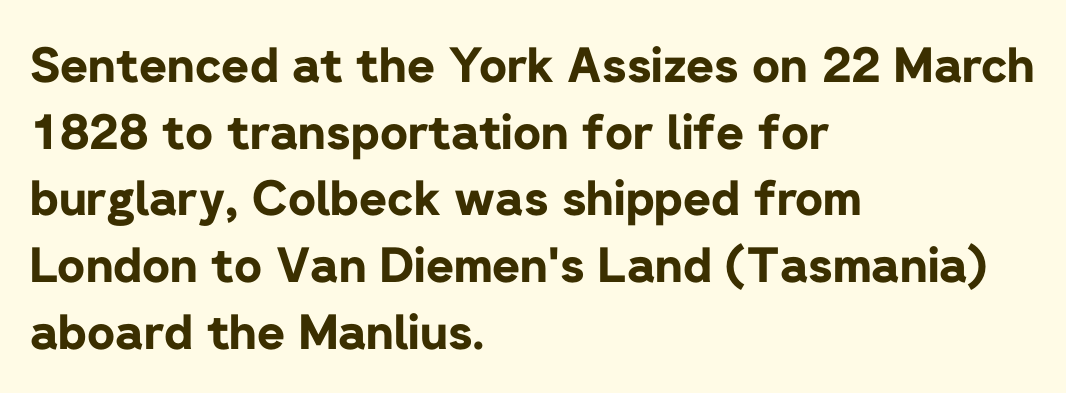
This sample has the flowing, uneven cadence of proportional lettering. Spacing between characters is what you'd get straight out of the box. The lines are quadded left. Designer's note — italics off, roman on. On the weight axis this lands at bold, roughly 700.
